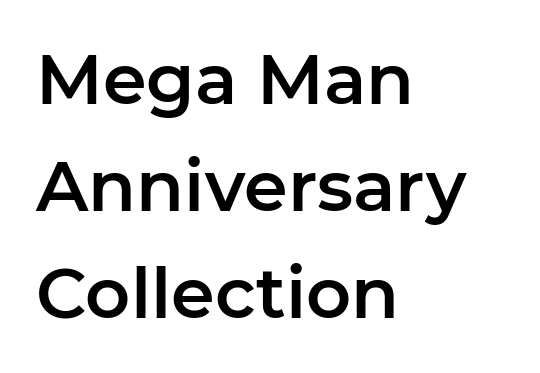
The image shows 70 px sans-serif type, upright; set left-aligned, normal line spacing (1.53x), normal letter spacing, not underlined; low stroke contrast and a medium x-height.
